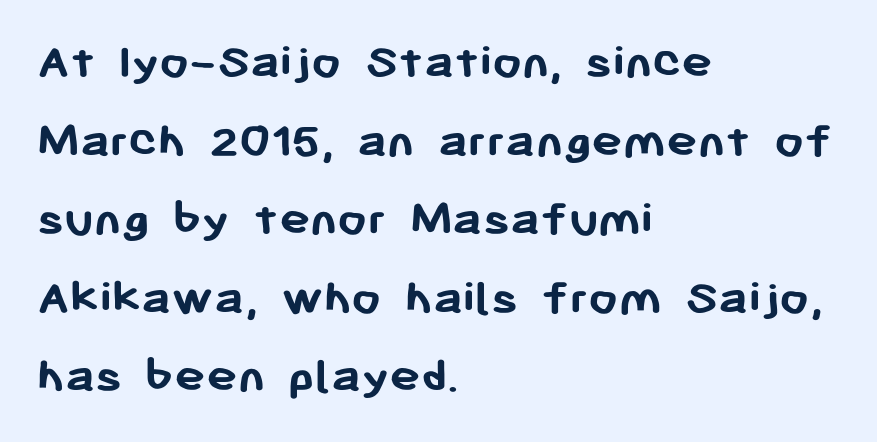
The image shows 52 px semibold sans-serif type, upright; set left-aligned, normal line spacing (1.51x), normal letter spacing, not underlined; low stroke contrast and a medium x-height.
